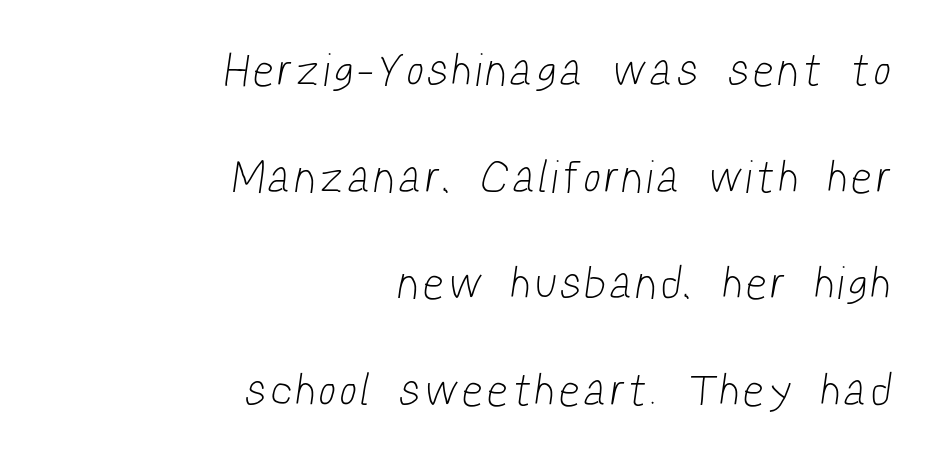
The image shows 46 px light, condensed sans-serif type; set right-aligned, loose line spacing (2.32x), not underlined; low stroke contrast and a medium x-height.
